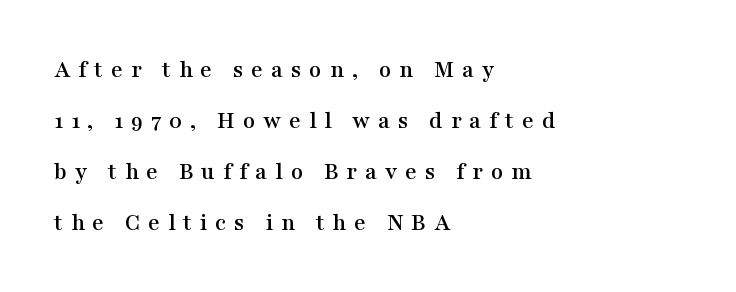
Q: Is the text italic (slanted)? A: No, it is upright.
Q: Is the text underlined? A: No.
Q: How is the paragraph aligned? A: Left-aligned.
Q: Is the spacing between letters normal or unusually wide? A: Unusually wide.
Q: Is the spacing between lines tight, normal or loose? A: Loose.
